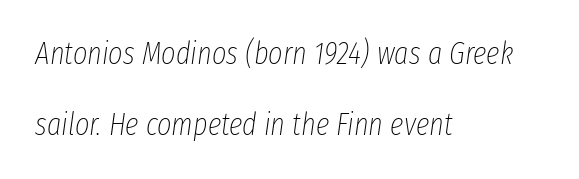
Q: Is the text bold? A: No.
Q: Is the text italic (slanted)? A: Yes, it leans right by about 8 degrees.
Q: Is the text underlined? A: No.
Q: How is the paragraph aligned? A: Left-aligned.
Q: Is the spacing between letters normal or unusually wide? A: Normal.
Q: Is the spacing between lines tight, normal or loose? A: Loose.
Q: Width (condensed, normal, or wide)? A: Condensed.
Q: Stroke contrast? A: Low.
Q: x-height? A: Medium.
Q: Monospaced? A: No.
